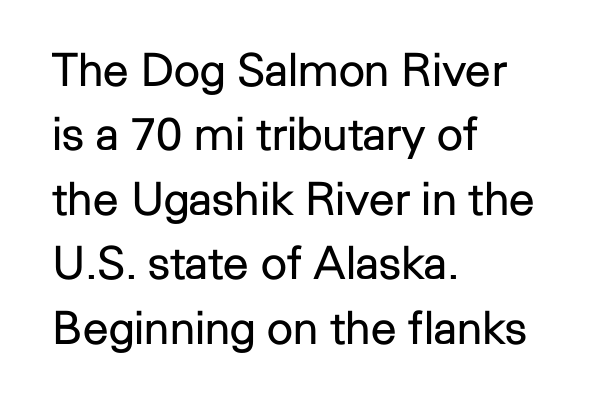
Notice how descenders clear the ascenders below comfortably — that's standard leading. Stem width sits at or under what a default text font uses. The strip under each line holds only bare page. Is the letter spacing exaggerated? No — it looks like the ordinary default.
